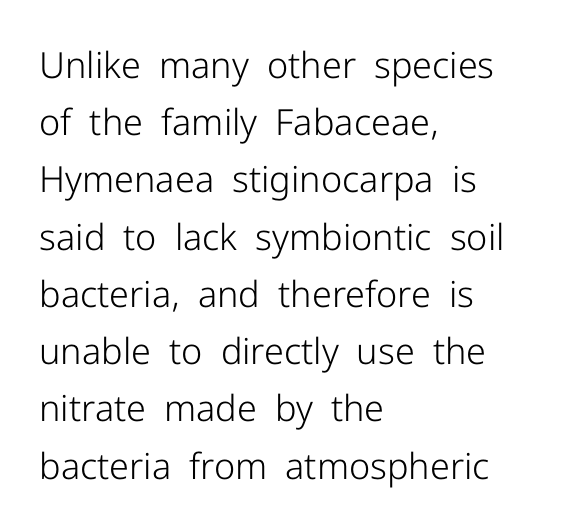
The image shows 36 px light sans-serif type, upright; set left-aligned, normal line spacing (1.59x), normal letter spacing, not underlined; low stroke contrast and a medium x-height.
